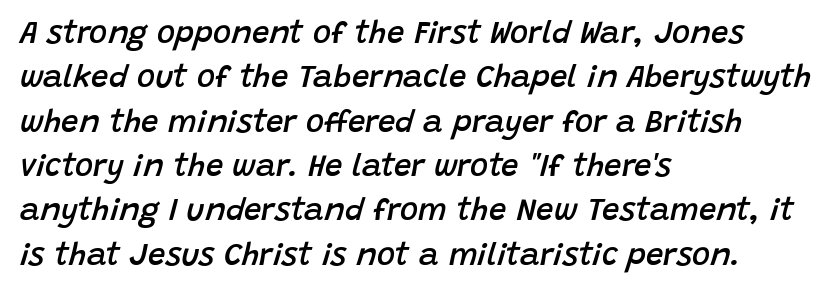
Spacing between characters is what you'd get straight out of the box. Just letters on the line, the space beneath them empty. The typesetting leans somewhat heavy: a semibold. Emphasis-style slanted type is in use.
